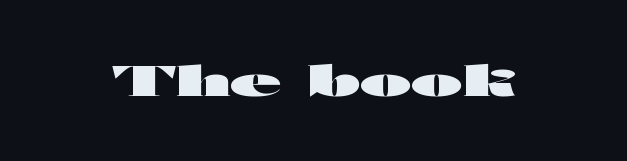
The image shows 42 px heavy, wide sans-serif type, upright; set normal letter spacing, not underlined; high stroke contrast and a medium x-height.
